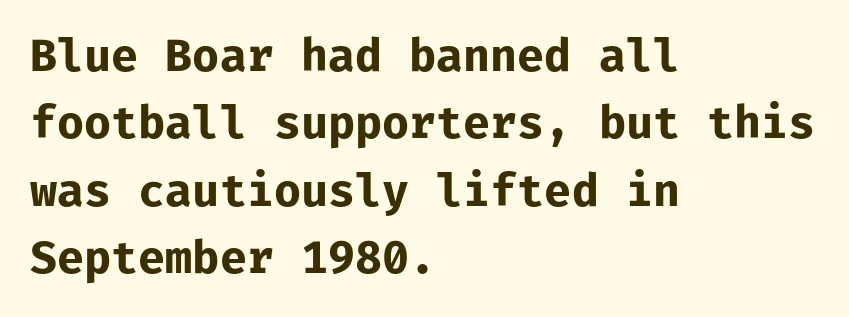
{"serif": "no", "italic": "no", "bold": "yes", "weight": "bold", "width": "normal", "stroke_contrast": "low", "x_height": "medium", "monospaced": "yes", "underline": "no", "align": "left", "line_spacing": "normal", "line_spacing_ratio": 1.53, "letter_spacing": "normal", "letter_spacing_em": 0.0, "glyph_px": 44}
